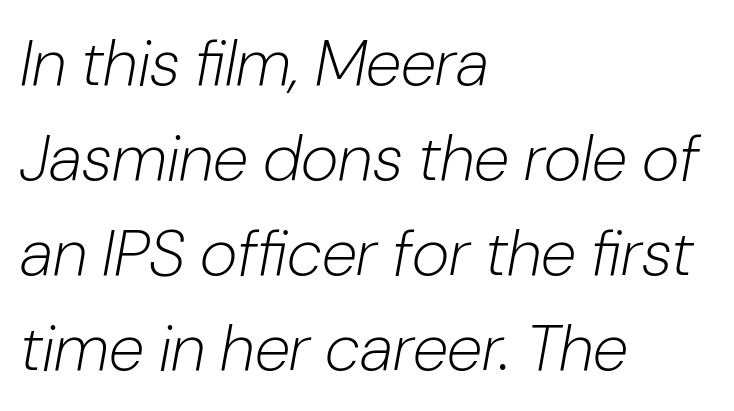
{"italic": "yes", "lean": "right", "slant_degrees": 10, "bold": "no", "weight": "light", "width": "normal", "stroke_contrast": "low", "x_height": "medium", "monospaced": "no", "underline": "no", "align": "left", "line_spacing": "normal", "line_spacing_ratio": 1.46, "letter_spacing": "normal", "letter_spacing_em": 0.0, "glyph_px": 65}
